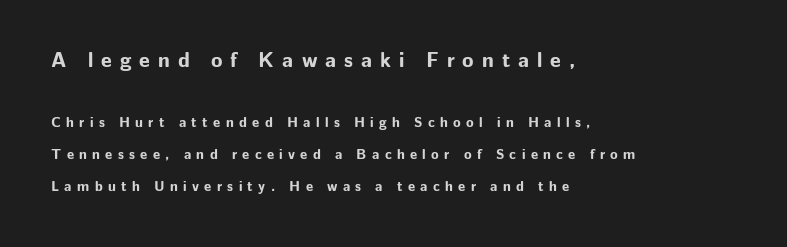
Q: Is the text bold? A: Yes.
Q: Is the text italic (slanted)? A: No, it is upright.
Q: Is the text underlined? A: No.
Q: How is the paragraph aligned? A: Left-aligned.
Q: Is the spacing between letters normal or unusually wide? A: Unusually wide.
Q: Is the spacing between lines tight, normal or loose? A: Loose.
Q: Which block of text is set in a larger size, the first (top) or the second (bottom)? A: The first (top) one.
